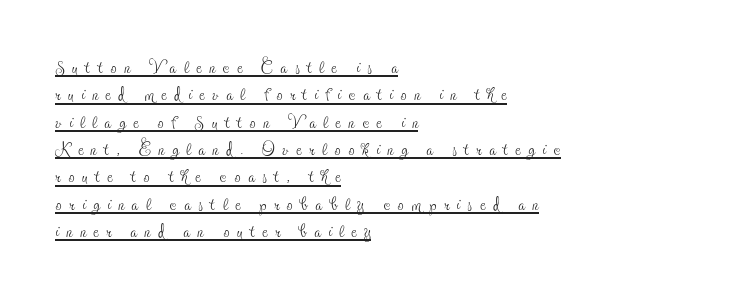
{"bold": "no", "underline": "yes", "align": "left", "line_spacing": "tight", "line_spacing_ratio": 1.14, "letter_spacing": "wide", "letter_spacing_em": 0.32, "glyph_px": 24}
